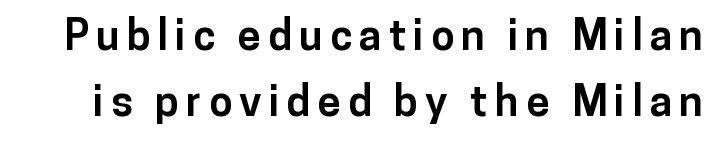
{"serif": "no", "italic": "no", "bold": "yes", "weight": "bold", "width": "normal", "stroke_contrast": "low", "x_height": "medium", "monospaced": "no", "underline": "no", "line_spacing": "normal", "line_spacing_ratio": 1.56, "glyph_px": 42}
